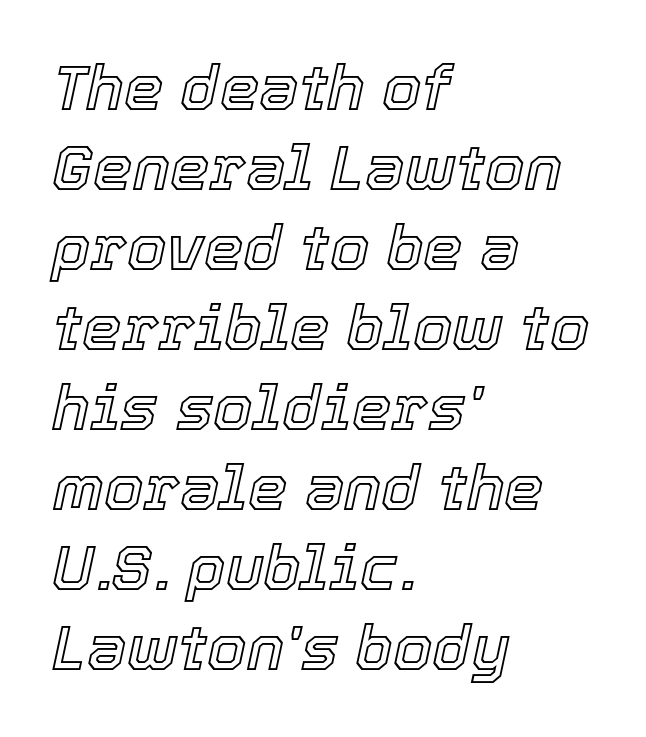
The image shows 63 px text type, italic (leaning right); set left-aligned, normal line spacing (1.27x), normal letter spacing, not underlined; a medium x-height.
